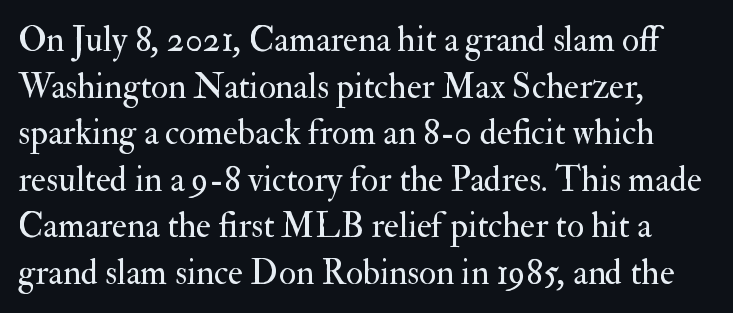
The image shows 35 px regular-weight serif type, upright; set left-aligned, normal line spacing (1.33x), normal letter spacing, not underlined; medium stroke contrast and a small x-height.
